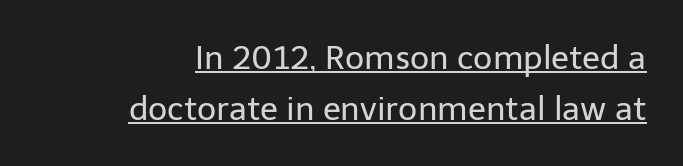
Q: Is the text bold? A: No.
Q: Is the text italic (slanted)? A: No, it is upright.
Q: Is the typeface a serif or a sans-serif typeface? A: Sans-serif.
Q: Is the text underlined? A: Yes.
Q: How is the paragraph aligned? A: Right-aligned.
Q: Is the spacing between letters normal or unusually wide? A: Normal.
Q: Is the spacing between lines tight, normal or loose? A: Normal.
Q: Width (condensed, normal, or wide)? A: Normal.
Q: Stroke contrast? A: Low.
Q: x-height? A: Medium.
Q: Monospaced? A: No.
